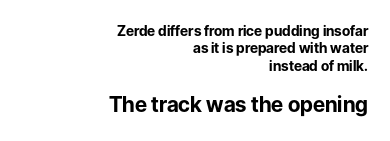
Regarding leading, the lines here are spaced in the standard way. In CSS terms this would be text-align: right. These lines were composed using upright roman letters. The sample has been set heavy, in full bold. The second block has been scaled up relative to the first.
